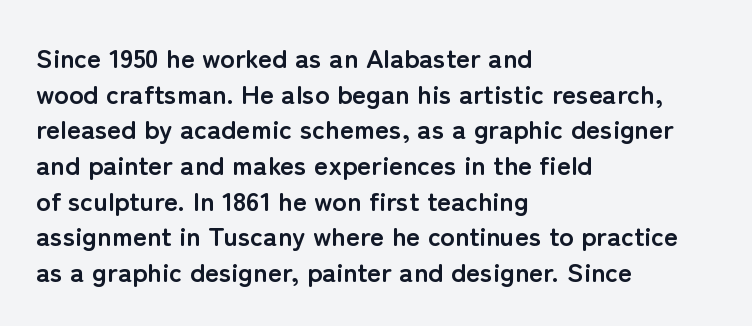
The image shows 27 px bold type, upright; set left-aligned, normal line spacing (1.32x), normal letter spacing, not underlined.
